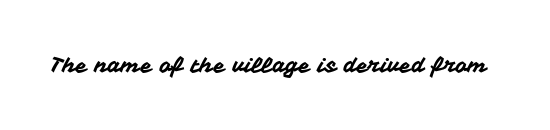
The string is rendered with underlining switched off. Students, note that the glyphs here touch the page at normal intervals.
